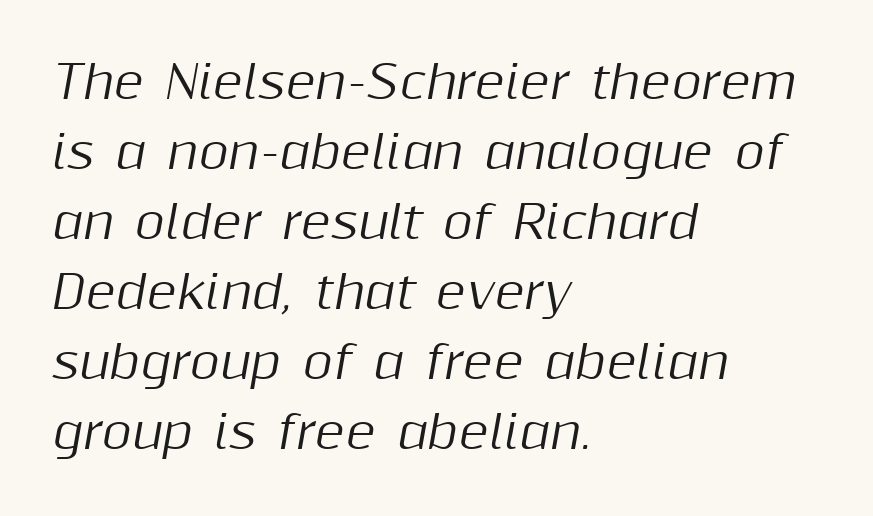
The image shows 46 px text type, italic (leaning right); set left-aligned, normal line spacing (1.52x), normal letter spacing, not underlined; medium stroke contrast and a medium x-height.
